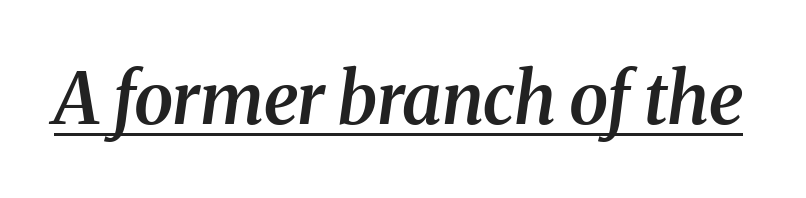
The face used here is proportionally spaced, like ordinary book or web type. A typesetter would label this face a serif. Words appear dense and cohesive because spacing is normal. The words here are underlined. The rendering uses a semibold face; strokes are thickened but not to full bold. Emphasis-style slanted type is in use.
